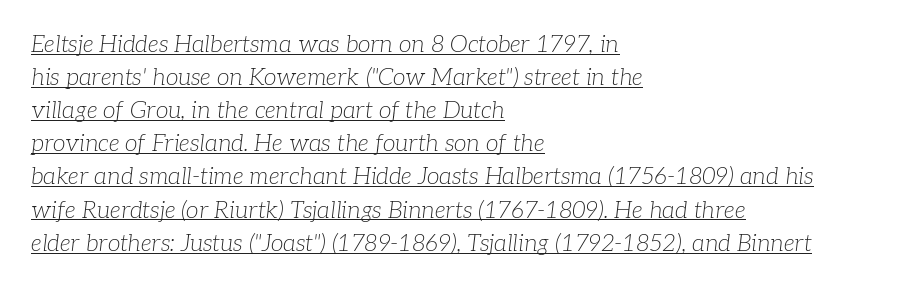
Descenders here cross a horizontal rule under the line. Is the stroke heavy? The answer is a plain regular-or-lighter. Here the glyphs are tracked normally, forming tight word shapes. Baseline-to-baseline distance is the conventional proportion of letter height. Reading down the block, your eye returns to a fixed left position each line.
